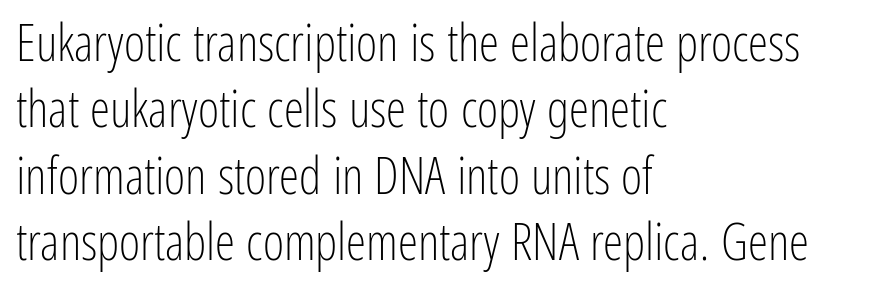
{"serif": "no", "italic": "no", "bold": "no", "weight": "light", "width": "condensed", "stroke_contrast": "low", "x_height": "medium", "monospaced": "no", "underline": "no", "align": "left", "line_spacing": "normal", "line_spacing_ratio": 1.3, "letter_spacing": "normal", "letter_spacing_em": 0.0, "glyph_px": 51}
